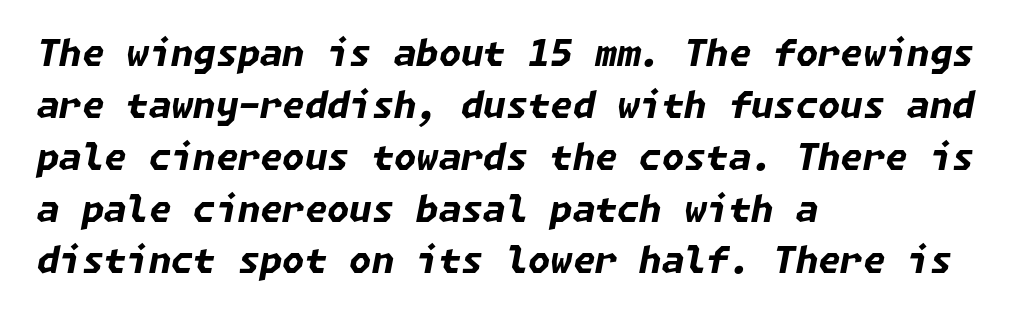
Q: Is the text bold? A: Yes.
Q: Is the text italic (slanted)? A: Yes, it leans right by about 11 degrees.
Q: Is the text underlined? A: No.
Q: How is the paragraph aligned? A: Left-aligned.
Q: Is the spacing between letters normal or unusually wide? A: Normal.
Q: Is the spacing between lines tight, normal or loose? A: Normal.
Q: Width (condensed, normal, or wide)? A: Normal.
Q: Stroke contrast? A: Low.
Q: x-height? A: Medium.
